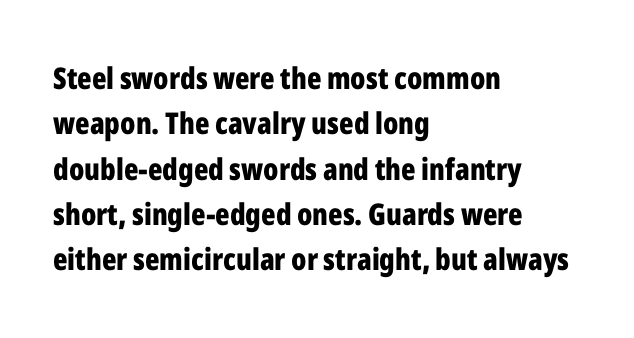
The glyphs have the mass of a bold cut. Quick note: underline off. Nobody touched the tracking dial on this one. Ascenders rise straight up at ninety degrees.
